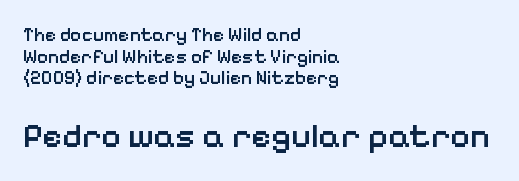
{"serif": "no", "italic": "no", "bold": "semi", "weight": "semibold", "width": "normal", "stroke_contrast": "low", "x_height": "medium", "monospaced": "no", "underline": "no", "align": "left", "line_spacing": "tight", "line_spacing_ratio": 1.14, "letter_spacing": "normal", "letter_spacing_em": 0.0, "larger_block": "second", "size_ratio": 1.79, "glyph_px": 34}
